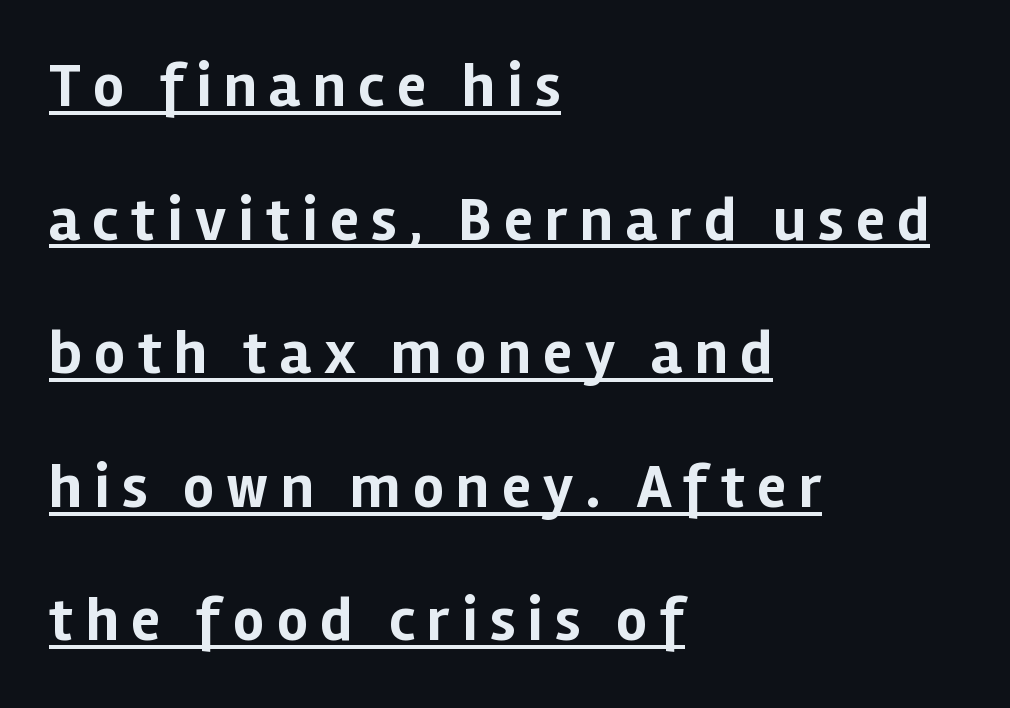
Nothing sits at the stroke ends, so this counts as sans-serif. These lines are set flush left with a ragged right edge. What decoration does the sample have? An underline. Does the lettering tilt? It doesn't — this is upright. Heavy, bold letterforms.
